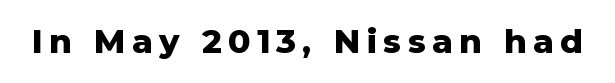
The font's upright variant was chosen for this text. Unlike a traditional serif, this face leaves its strokes unadorned. Varying glyph widths throughout — classic text-font behaviour. Each glyph is drawn with heavy, bold strokes. The passage shown is not underscored anywhere.
